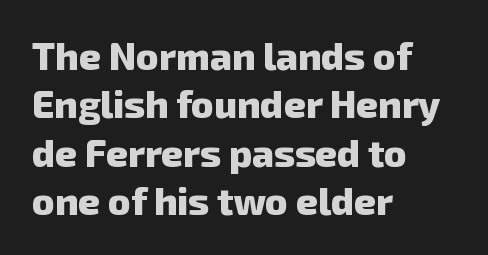
Heavy, bold letterforms. Compared with typical body copy, the letter spacing here is the same. The text was rendered using a sans face with plain stroke endings. The setting favours the left margin, as ordinary paragraphs usually do.
